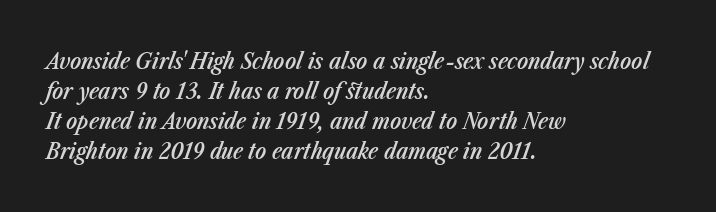
{"italic": "yes", "lean": "right", "slant_degrees": 23, "bold": "semi", "underline": "no", "align": "left", "line_spacing": "normal", "line_spacing_ratio": 1.31, "letter_spacing": "normal", "letter_spacing_em": 0.0, "glyph_px": 23}
